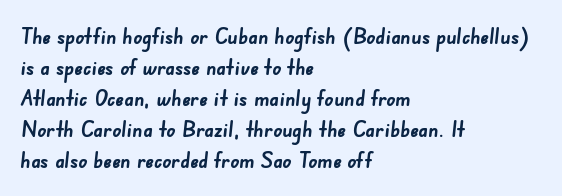
Is there much room between lines? A standard amount, neither cramped nor airy. You could call the tracking neutral — neither tight nor loose. Typesetter's note: full bold, strokes at maximum text heaviness. Glance below the letters and you will spot only blank space.
